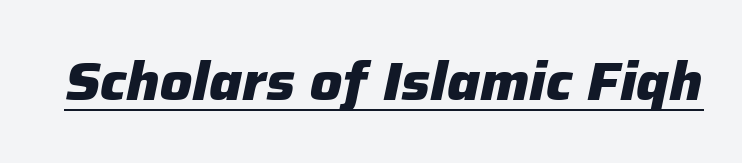
The typesetting leans heavy: a genuine bold. The horizontal fit of the characters is conventional and even. A baseline rule has been typeset under these characters. The glyphs look as if they've been sheared to an angle.
